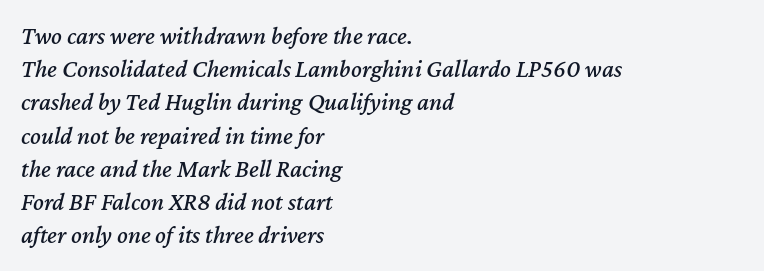
A student would call this left alignment; a typographer would say flush left, rag right. Default kerning and tracking; the words read as compact shapes. The passage shown stacks its lines at a standard gap. Beneath every word, the page is bare.
